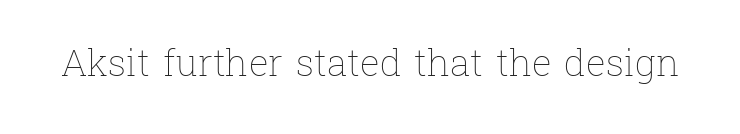
The image shows 37 px thin type, upright; set normal letter spacing, not underlined; low stroke contrast and a medium x-height.
